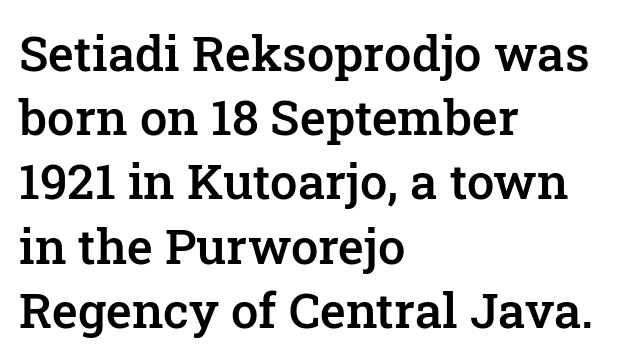
Q: Is the text bold? A: Semi-bold.
Q: Is the text italic (slanted)? A: No, it is upright.
Q: Is the typeface a serif or a sans-serif typeface? A: Serif.
Q: Is the text underlined? A: No.
Q: How is the paragraph aligned? A: Left-aligned.
Q: Is the spacing between letters normal or unusually wide? A: Normal.
Q: Is the spacing between lines tight, normal or loose? A: Normal.
Q: Width (condensed, normal, or wide)? A: Normal.
Q: Stroke contrast? A: Low.
Q: x-height? A: Medium.
Q: Monospaced? A: No.
